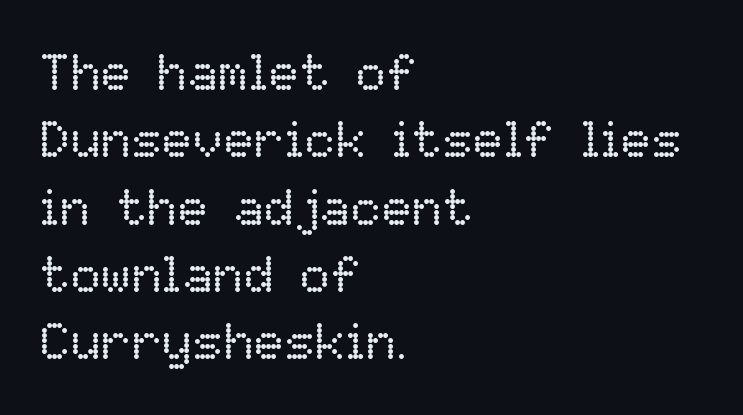
The image shows 51 px regular-weight type, upright; set left-aligned, normal line spacing (1.32x), normal letter spacing, not underlined; low stroke contrast and a medium x-height.
